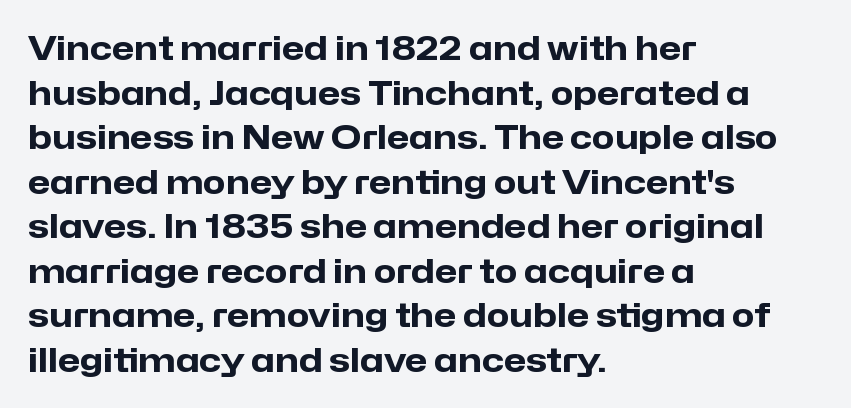
The image shows 33 px heavy sans-serif type, upright; set left-aligned, normal line spacing (1.35x), normal letter spacing, not underlined; low stroke contrast and a medium x-height.
